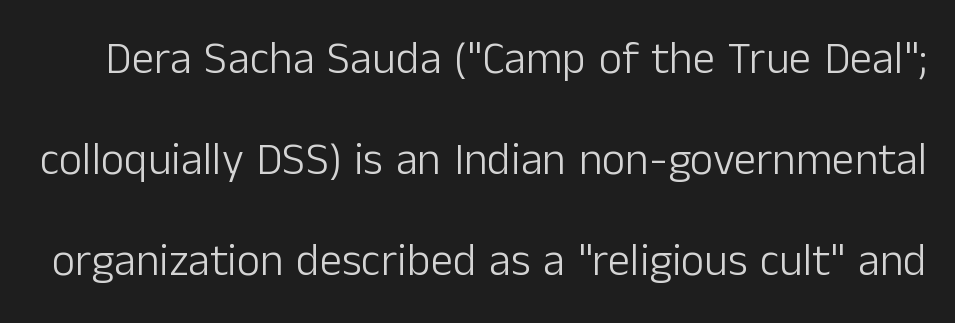
Q: Is the text bold? A: No.
Q: Is the text italic (slanted)? A: No, it is upright.
Q: Is the typeface a serif or a sans-serif typeface? A: Sans-serif.
Q: Is the text underlined? A: No.
Q: Is the spacing between letters normal or unusually wide? A: Normal.
Q: Is the spacing between lines tight, normal or loose? A: Loose.
Q: Width (condensed, normal, or wide)? A: Normal.
Q: Stroke contrast? A: Low.
Q: x-height? A: Medium.
Q: Monospaced? A: No.
